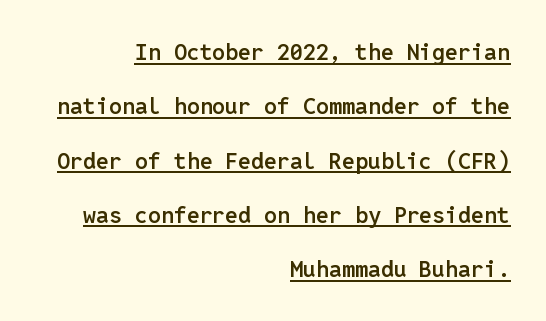
Every word sits above its own underline. Which margin do the lines hug? The right one — the left edge is uneven. The passage shown is semibold, sitting just below true bold. Does extra space separate the letters? No, they use regular spacing. Interline gaps are noticeably wide in this sample.
